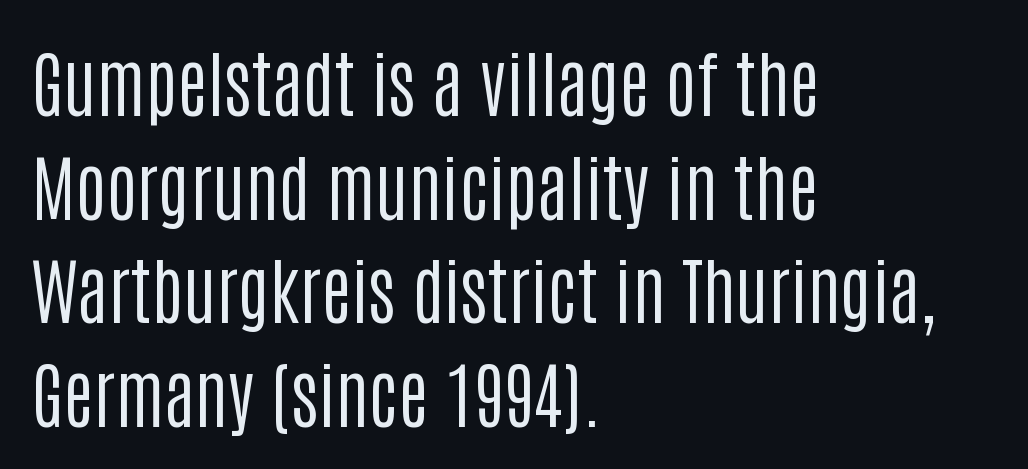
The image shows 73 px regular-weight, condensed sans-serif type, upright; set left-aligned, normal line spacing (1.42x), normal letter spacing, not underlined; low stroke contrast and a large x-height.
